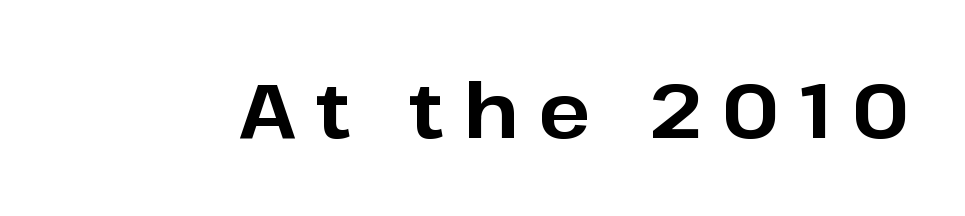
{"serif": "no", "italic": "no", "bold": "yes", "weight": "bold", "width": "normal", "stroke_contrast": "low", "x_height": "medium", "monospaced": "no", "underline": "no", "letter_spacing": "wide", "letter_spacing_em": 0.26, "glyph_px": 77}
